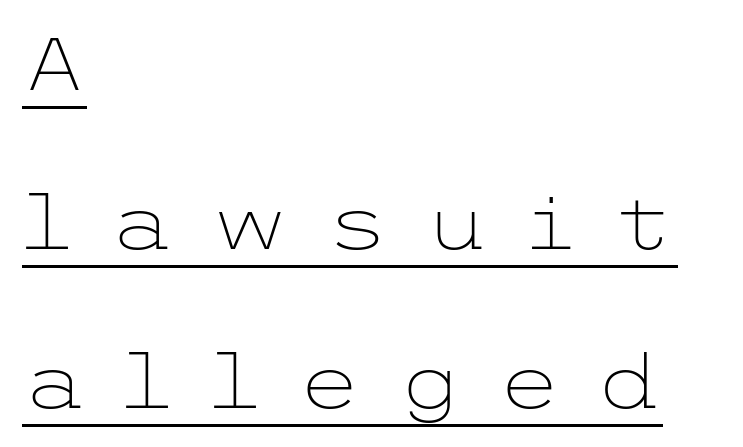
The axis of the letterforms is exactly vertical. The lines in this sample share a left origin and differ only in where they stop. Characters follow at a spacing far wider than the type designer built in. Vertically, the passage feels expansive, rows floating well apart. Quick note: underline on.
